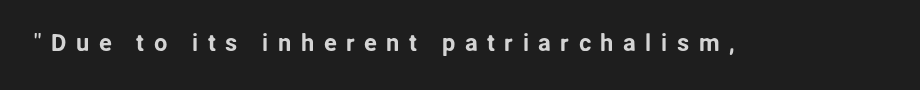
Q: Is the text italic (slanted)? A: No, it is upright.
Q: Is the text underlined? A: No.
Q: Is the spacing between letters normal or unusually wide? A: Unusually wide.
